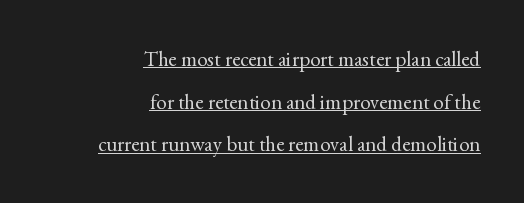
{"italic": "no", "bold": "no", "underline": "yes", "align": "right", "line_spacing": "loose", "line_spacing_ratio": 2.03, "letter_spacing": "normal", "letter_spacing_em": 0.0, "glyph_px": 21}
